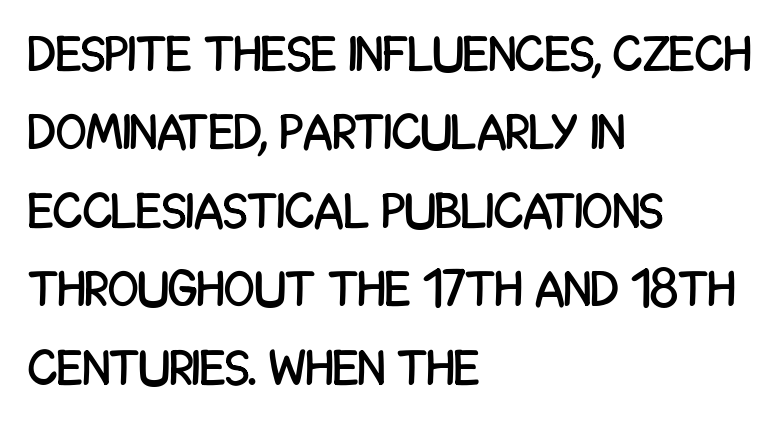
{"serif": "no", "italic": "no", "width": "condensed", "stroke_contrast": "low", "x_height": "large", "monospaced": "no", "underline": "no", "align": "left", "line_spacing": "normal", "line_spacing_ratio": 1.57, "letter_spacing": "normal", "letter_spacing_em": 0.0, "glyph_px": 50}
